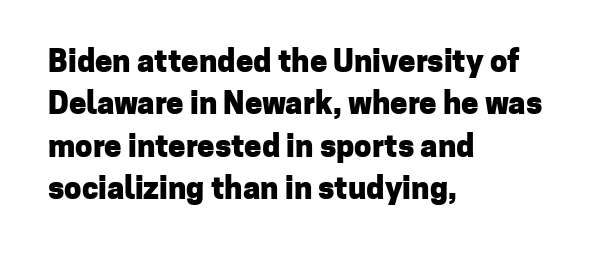
{"serif": "no", "italic": "no", "bold": "yes", "weight": "heavy", "width": "normal", "stroke_contrast": "low", "x_height": "medium", "monospaced": "no", "underline": "no", "align": "left", "line_spacing": "normal", "line_spacing_ratio": 1.37, "letter_spacing": "normal", "letter_spacing_em": 0.0, "glyph_px": 31}
